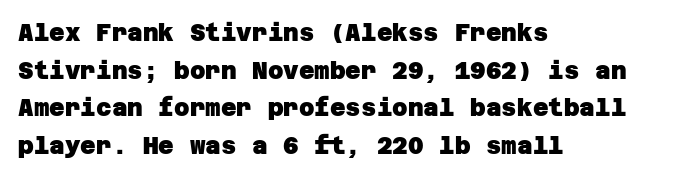
The typesetter chose a ragged-right arrangement here. Heavy, bold letterforms. A normal amount of white space separates one row of letters from the next. A clean baseline with only descenders dipping below it.
